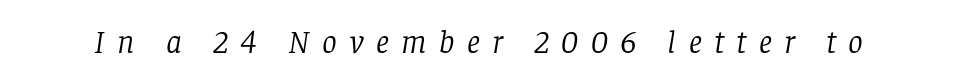
{"serif": "yes", "italic": "yes", "lean": "right", "slant_degrees": 8, "bold": "no", "weight": "light", "width": "normal", "stroke_contrast": "low", "x_height": "large", "monospaced": "no", "underline": "no", "letter_spacing": "wide", "letter_spacing_em": 0.38, "glyph_px": 33}
